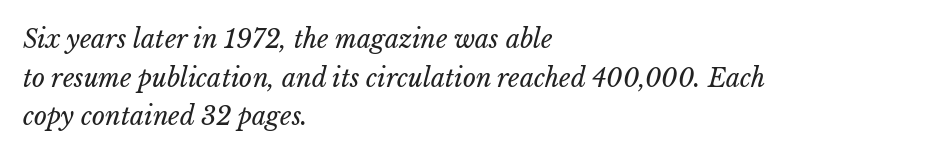
Looking at the ascenders, they clearly lean. A normal amount of white space separates one row of letters from the next. The font sits on the lighter half of the weight spectrum, regular included. Nobody drew a line under any word here.
